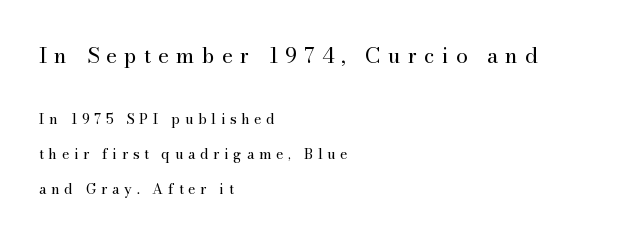
Q: Is the text bold? A: No.
Q: Is the text italic (slanted)? A: No, it is upright.
Q: Is the text underlined? A: No.
Q: How is the paragraph aligned? A: Left-aligned.
Q: Is the spacing between letters normal or unusually wide? A: Unusually wide.
Q: Is the spacing between lines tight, normal or loose? A: Loose.
Q: Which block of text is set in a larger size, the first (top) or the second (bottom)? A: The first (top) one.
